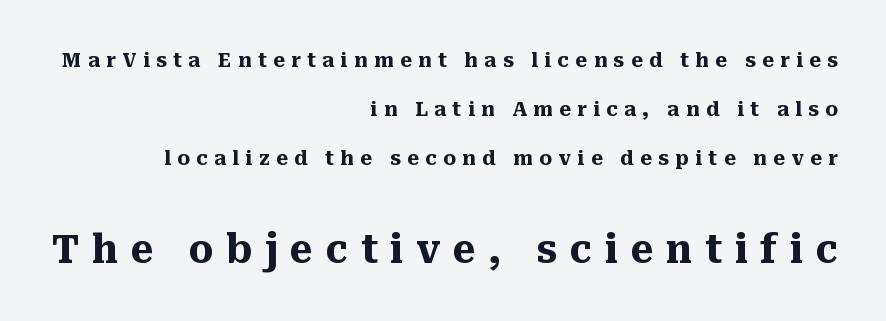
Q: Is the text bold? A: Yes.
Q: Is the text italic (slanted)? A: No, it is upright.
Q: Is the typeface a serif or a sans-serif typeface? A: Serif.
Q: Is the text underlined? A: No.
Q: How is the paragraph aligned? A: Right-aligned.
Q: Is the spacing between letters normal or unusually wide? A: Unusually wide.
Q: Is the spacing between lines tight, normal or loose? A: Loose.
Q: Which block of text is set in a larger size, the first (top) or the second (bottom)? A: The second (bottom) one.
Q: Width (condensed, normal, or wide)? A: Normal.
Q: Stroke contrast? A: Medium.
Q: x-height? A: Medium.
Q: Monospaced? A: No.
